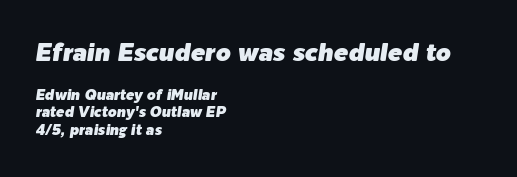
Q: Is the text italic (slanted)? A: Yes, it leans right by about 9 degrees.
Q: Is the text underlined? A: No.
Q: How is the paragraph aligned? A: Left-aligned.
Q: Is the spacing between letters normal or unusually wide? A: Normal.
Q: Which block of text is set in a larger size, the first (top) or the second (bottom)? A: The first (top) one.
